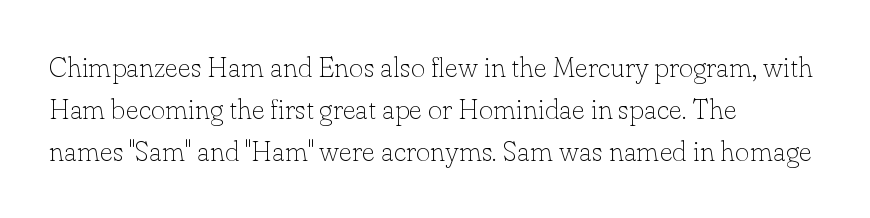
A typesetter would label this face a serif. Weight: not bold — regular or lighter. Beneath every word, the page is bare. Is this a fixed-width face? No — the glyphs have proportional, varying widths. The space between consecutive lines is moderate. The letters stand upright; this is a roman face.
